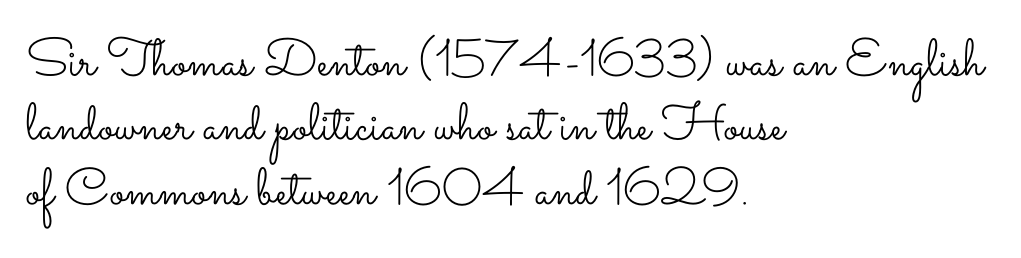
Q: Is the text bold? A: No.
Q: Is the text italic (slanted)? A: Yes.
Q: Is the text underlined? A: No.
Q: How is the paragraph aligned? A: Left-aligned.
Q: Is the spacing between letters normal or unusually wide? A: Normal.
Q: Width (condensed, normal, or wide)? A: Wide.
Q: Stroke contrast? A: Low.
Q: x-height? A: Small.
Q: Monospaced? A: No.
